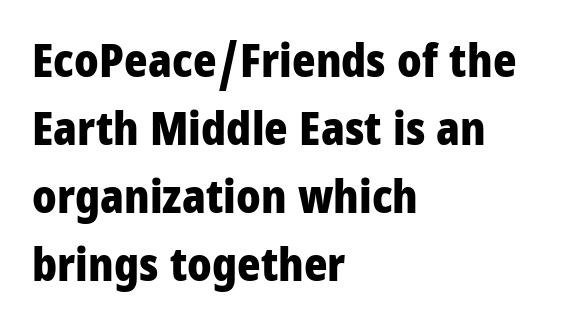
The image shows 45 px heavy, condensed sans-serif type, upright; set left-aligned, normal line spacing (1.51x), normal letter spacing, not underlined; low stroke contrast and a large x-height.
